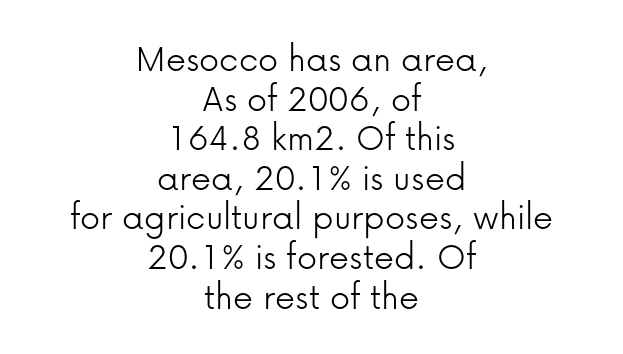
Q: Is the text bold? A: No.
Q: Is the text italic (slanted)? A: No, it is upright.
Q: Is the typeface a serif or a sans-serif typeface? A: Sans-serif.
Q: Is the text underlined? A: No.
Q: How is the paragraph aligned? A: Centered.
Q: Is the spacing between letters normal or unusually wide? A: Normal.
Q: Is the spacing between lines tight, normal or loose? A: Tight.
Q: Width (condensed, normal, or wide)? A: Normal.
Q: Stroke contrast? A: Low.
Q: x-height? A: Medium.
Q: Monospaced? A: No.
